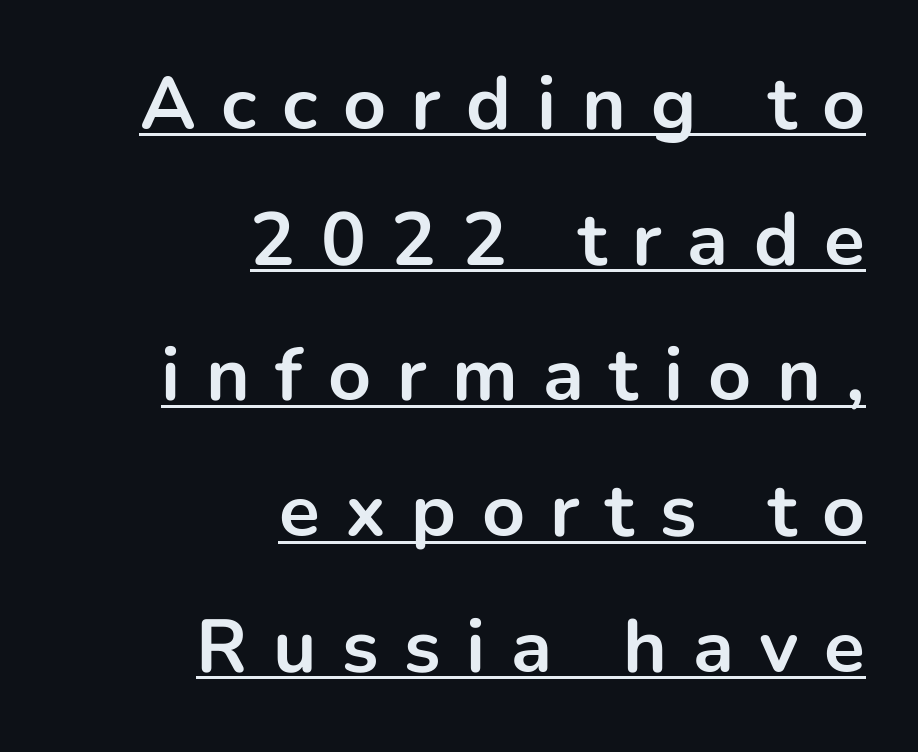
Q: Is the text bold? A: Yes.
Q: Is the text italic (slanted)? A: No, it is upright.
Q: Is the typeface a serif or a sans-serif typeface? A: Sans-serif.
Q: Is the text underlined? A: Yes.
Q: How is the paragraph aligned? A: Right-aligned.
Q: Is the spacing between letters normal or unusually wide? A: Unusually wide.
Q: Width (condensed, normal, or wide)? A: Normal.
Q: Stroke contrast? A: Low.
Q: x-height? A: Medium.
Q: Monospaced? A: No.
